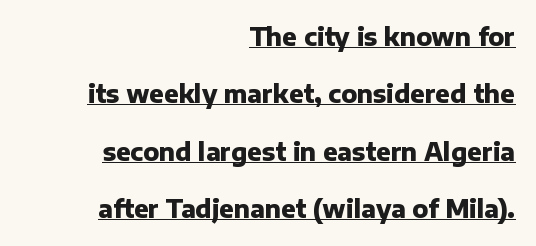
{"italic": "no", "bold": "yes", "underline": "yes", "align": "right", "line_spacing": "loose", "line_spacing_ratio": 2.39, "letter_spacing": "normal", "letter_spacing_em": 0.0, "glyph_px": 24}
